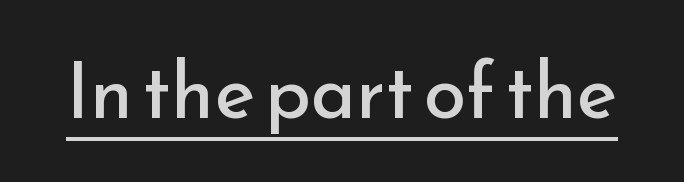
You could call the tracking neutral — neither tight nor loose. These lines are rendered in a variable-pitch font. Honestly, the underline is the first thing you notice here. This is sans-serif lettering, the kind often seen on screens and signage. Tall strokes in this sample are plumb rather than angled.
